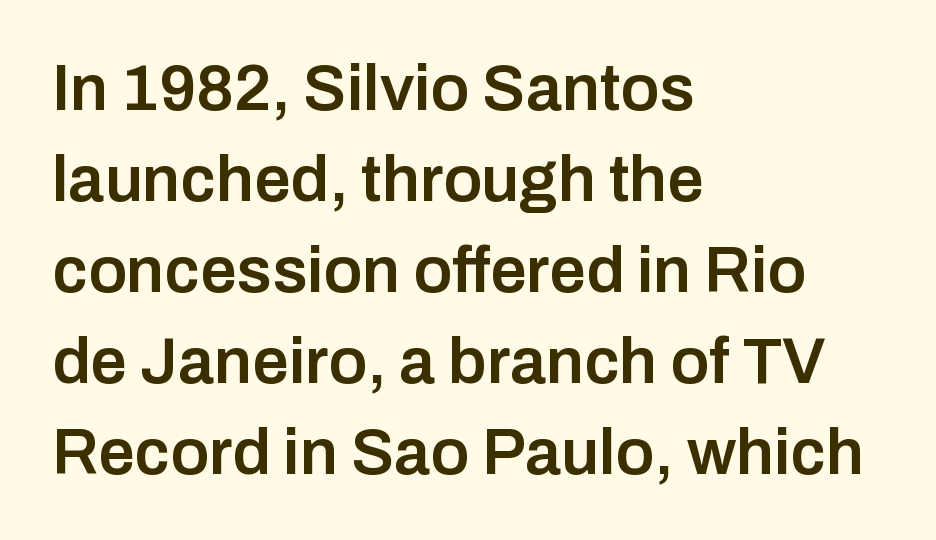
{"serif": "no", "italic": "no", "bold": "semi", "weight": "semibold", "width": "normal", "stroke_contrast": "low", "x_height": "medium", "monospaced": "no", "underline": "no", "align": "left", "line_spacing": "normal", "line_spacing_ratio": 1.4, "letter_spacing": "normal", "letter_spacing_em": 0.0, "glyph_px": 65}
